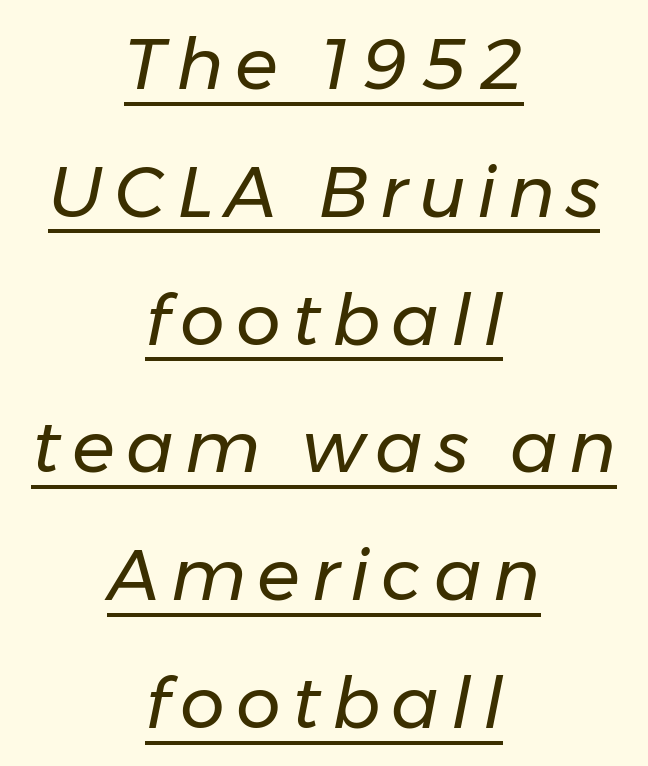
The image shows 71 px regular-weight type, italic (leaning right); set centered, line spacing 1.8x, underlined; low stroke contrast and a medium x-height.
